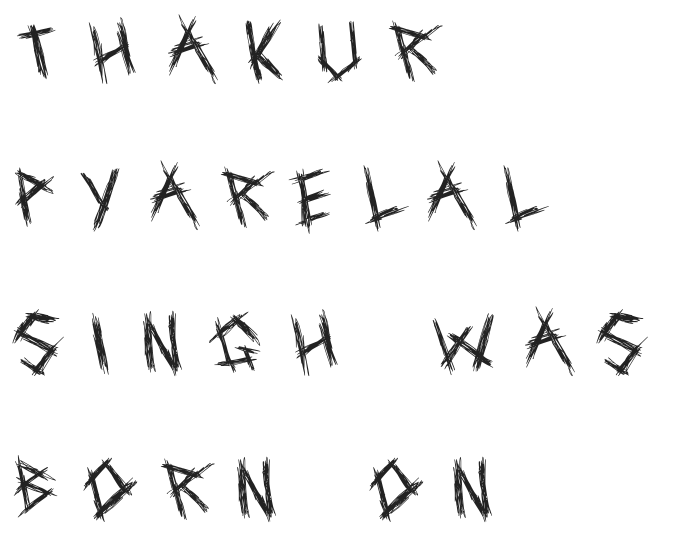
A typesetter would call this leading open, well beyond the default. One-word summary of the alignment: left. Notice how the stems are strictly vertical — no italics here. No chunkiness to these letters — they're not bold.
